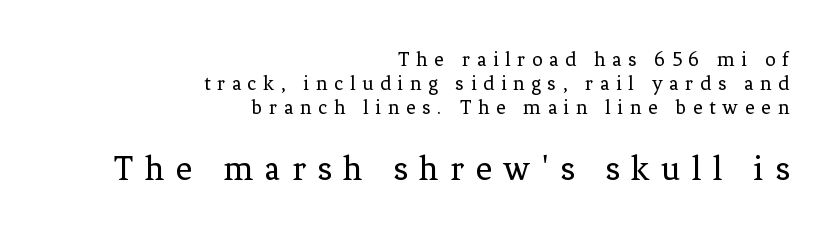
{"serif": "yes", "italic": "no", "bold": "no", "weight": "regular", "width": "normal", "stroke_contrast": "low", "x_height": "medium", "monospaced": "no", "underline": "no", "align": "right", "line_spacing": "tight", "line_spacing_ratio": 1.15, "letter_spacing": "wide", "letter_spacing_em": 0.32, "larger_block": "second", "size_ratio": 1.71, "glyph_px": 36}
